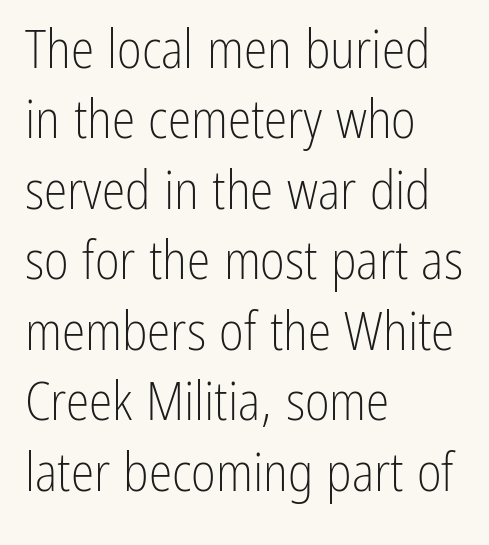
The image shows 53 px light, condensed sans-serif type, upright; set left-aligned, normal line spacing (1.33x), normal letter spacing, not underlined; low stroke contrast and a medium x-height.
